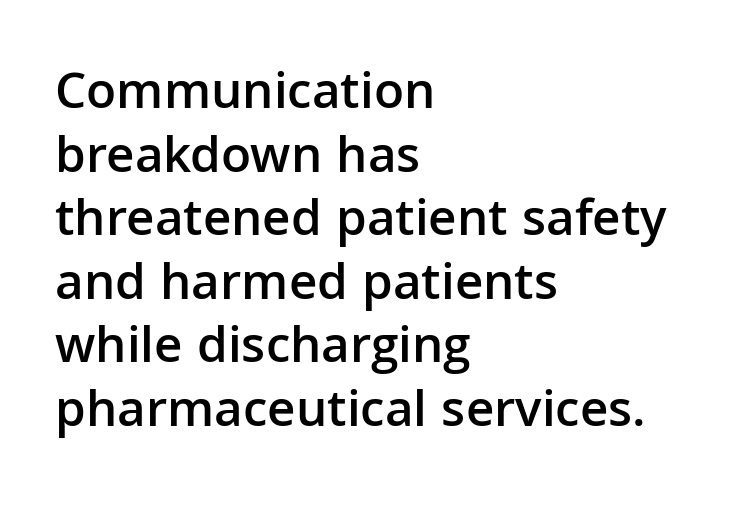
Q: Is the text bold? A: Semi-bold.
Q: Is the text italic (slanted)? A: No, it is upright.
Q: Is the typeface a serif or a sans-serif typeface? A: Sans-serif.
Q: Is the text underlined? A: No.
Q: How is the paragraph aligned? A: Left-aligned.
Q: Is the spacing between letters normal or unusually wide? A: Normal.
Q: Width (condensed, normal, or wide)? A: Normal.
Q: Stroke contrast? A: Low.
Q: x-height? A: Medium.
Q: Monospaced? A: No.
